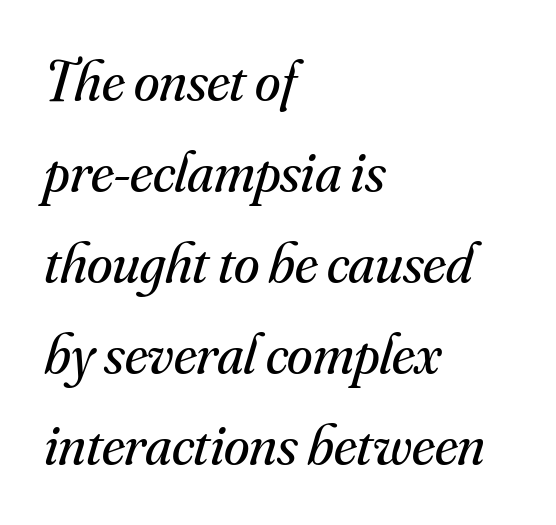
Q: Is the text bold? A: No.
Q: Is the text italic (slanted)? A: Yes, it leans right by about 16 degrees.
Q: Is the typeface a serif or a sans-serif typeface? A: Serif.
Q: Is the text underlined? A: No.
Q: How is the paragraph aligned? A: Left-aligned.
Q: Is the spacing between letters normal or unusually wide? A: Normal.
Q: Is the spacing between lines tight, normal or loose? A: Normal.
Q: Width (condensed, normal, or wide)? A: Normal.
Q: Stroke contrast? A: Medium.
Q: x-height? A: Small.
Q: Monospaced? A: No.
